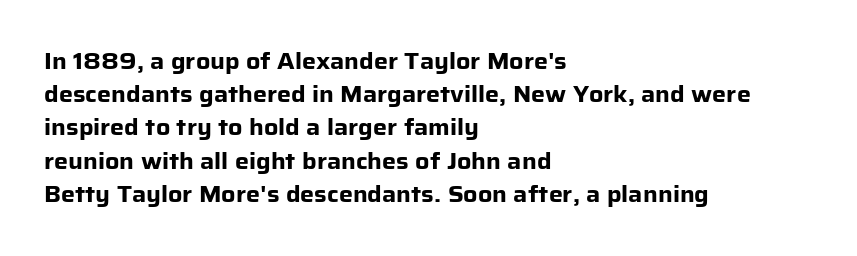
Q: Is the text bold? A: Yes.
Q: Is the text italic (slanted)? A: No, it is upright.
Q: Is the text underlined? A: No.
Q: How is the paragraph aligned? A: Left-aligned.
Q: Is the spacing between letters normal or unusually wide? A: Normal.
Q: Is the spacing between lines tight, normal or loose? A: Normal.
